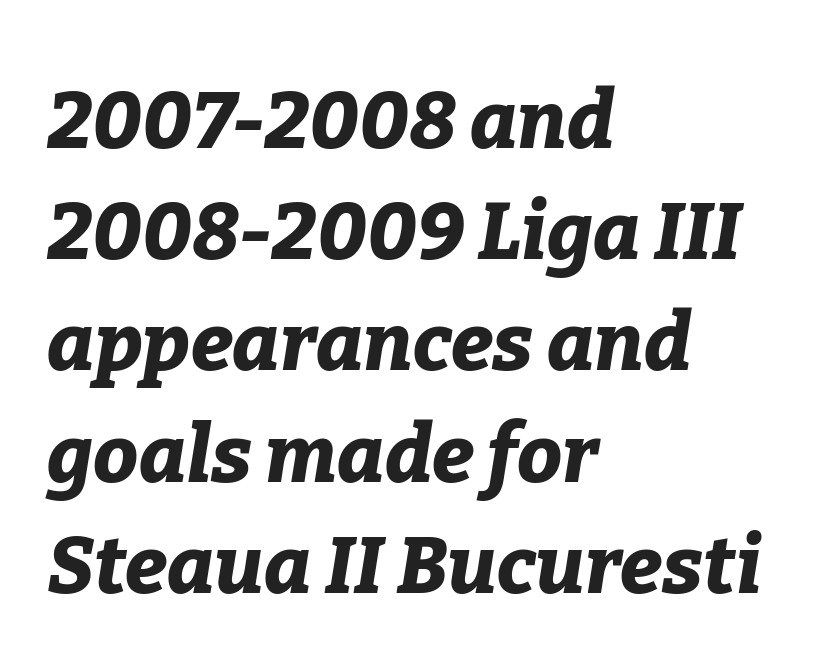
{"italic": "yes", "lean": "right", "slant_degrees": 9, "bold": "yes", "weight": "bold", "width": "normal", "stroke_contrast": "low", "x_height": "medium", "monospaced": "no", "underline": "no", "align": "left", "line_spacing": "normal", "line_spacing_ratio": 1.39, "letter_spacing": "normal", "letter_spacing_em": 0.0, "glyph_px": 80}
